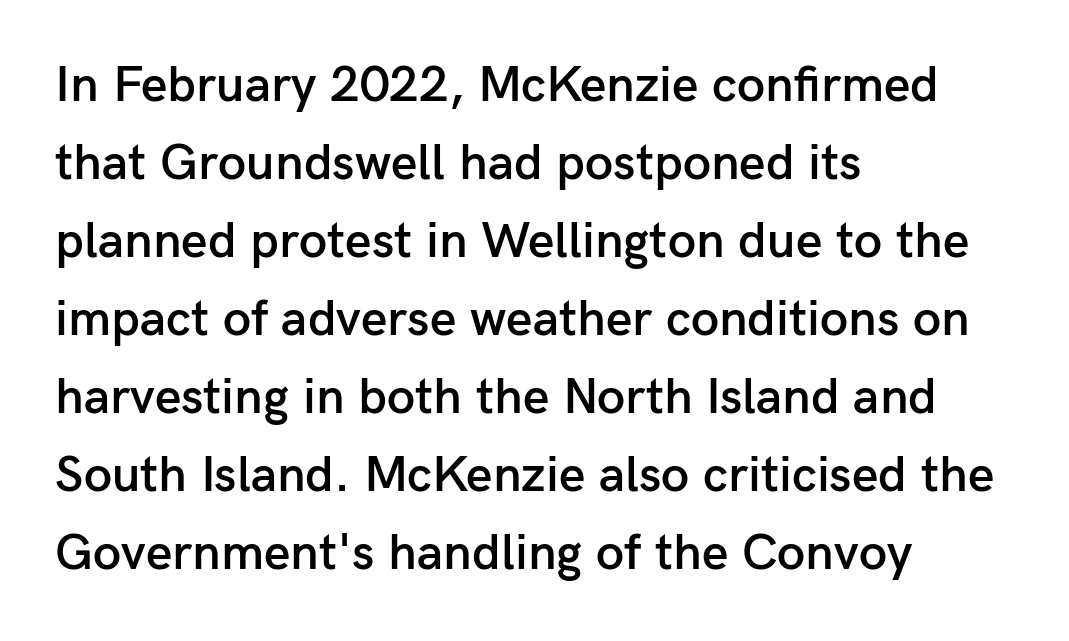
Evenly set lines give the paragraph a standard silhouette. The space directly below the letters is spotless. Which margin do the lines hug? The left one — the right edge is uneven. Is this a sans? Yes — the strokes have no serifs.
